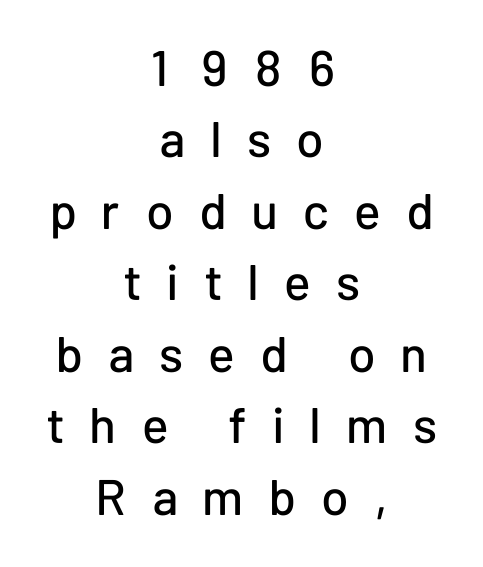
{"serif": "no", "italic": "no", "width": "normal", "stroke_contrast": "low", "x_height": "medium", "monospaced": "no", "underline": "no", "align": "center", "line_spacing": "normal", "line_spacing_ratio": 1.43, "letter_spacing": "wide", "letter_spacing_em": 0.5, "glyph_px": 50}
